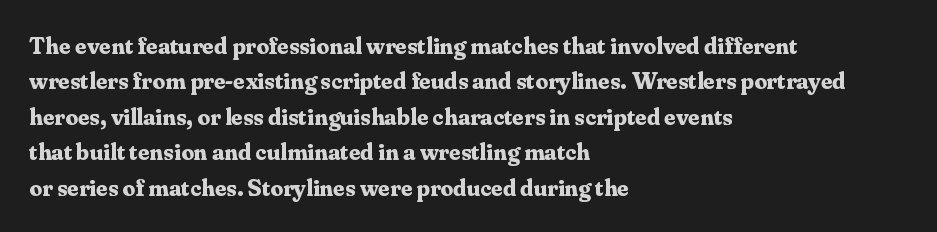
The image shows 25 px bold type, upright; set left-aligned, normal line spacing (1.42x), normal letter spacing, not underlined.
